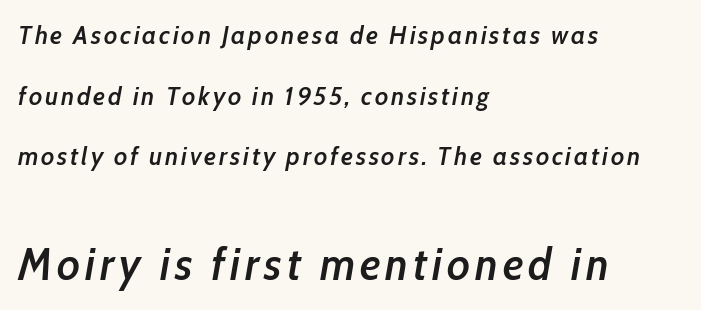
This layout puts the modest block above and the oversized block below. In terms of posture, this sample is oblique. The paragraph shown leans on its left margin. This sample has the flowing, uneven cadence of proportional lettering. Loosely led — the rows are spread out.
